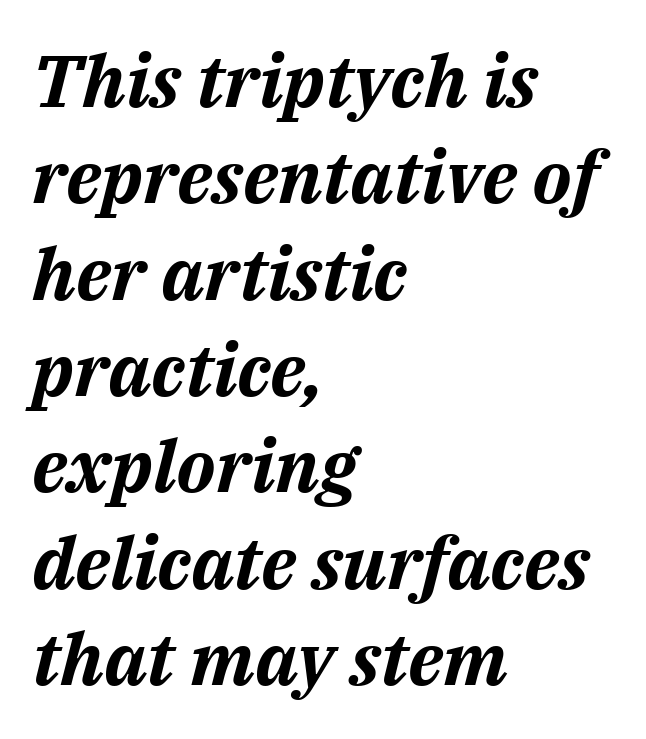
The image shows 73 px bold type, italic (leaning right); set left-aligned, normal line spacing (1.32x), normal letter spacing, not underlined; medium stroke contrast and a medium x-height.
